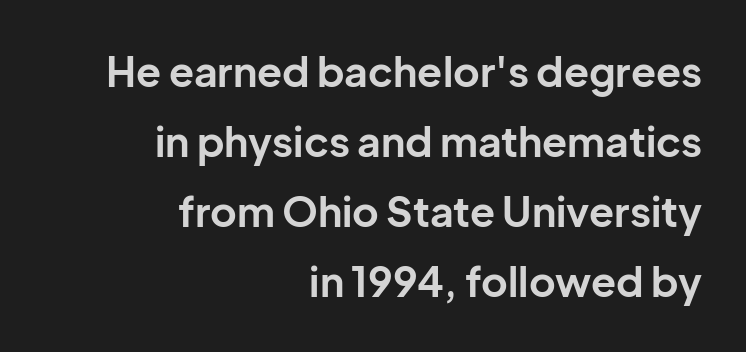
Q: Is the text bold? A: Yes.
Q: Is the text italic (slanted)? A: No, it is upright.
Q: Is the typeface a serif or a sans-serif typeface? A: Sans-serif.
Q: Is the text underlined? A: No.
Q: How is the paragraph aligned? A: Right-aligned.
Q: Is the spacing between letters normal or unusually wide? A: Normal.
Q: Width (condensed, normal, or wide)? A: Normal.
Q: Stroke contrast? A: Low.
Q: x-height? A: Medium.
Q: Monospaced? A: No.
